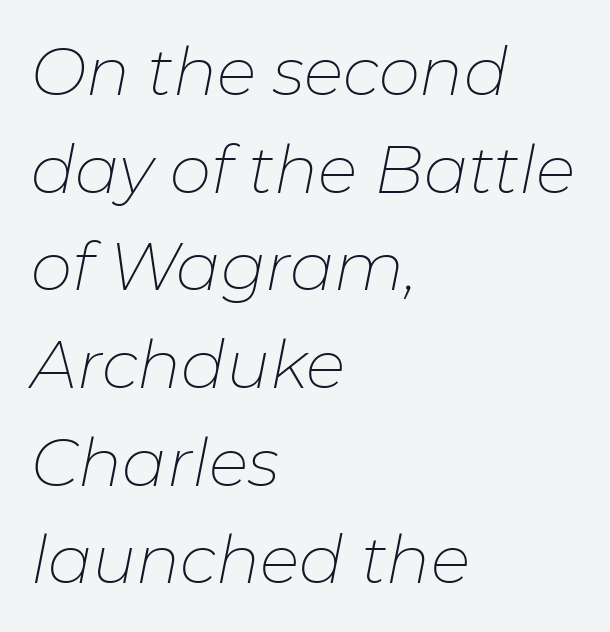
The image shows 66 px thin type, italic (leaning right); set left-aligned, normal line spacing (1.48x), normal letter spacing, not underlined; low stroke contrast and a medium x-height.
